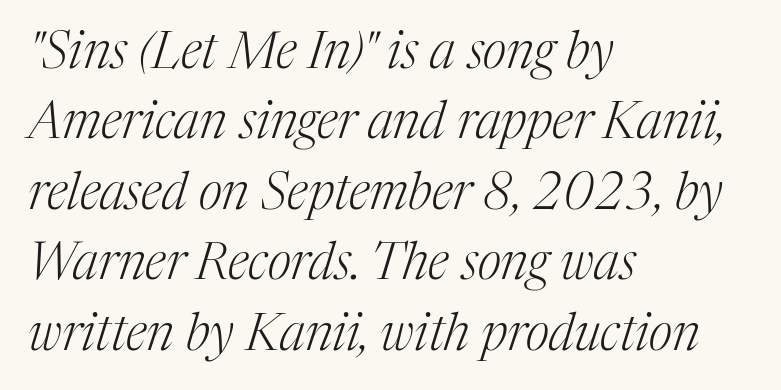
{"serif": "yes", "italic": "yes", "lean": "right", "slant_degrees": 17, "bold": "no", "weight": "light", "width": "normal", "stroke_contrast": "medium", "x_height": "medium", "monospaced": "no", "underline": "no", "align": "left", "line_spacing": "normal", "line_spacing_ratio": 1.38, "letter_spacing": "normal", "letter_spacing_em": 0.0, "glyph_px": 51}
